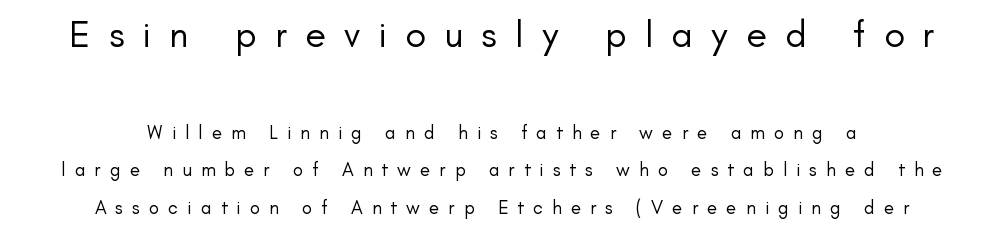
{"serif": "no", "italic": "no", "bold": "no", "weight": "regular", "width": "normal", "stroke_contrast": "low", "x_height": "small", "monospaced": "no", "underline": "no", "align": "center", "line_spacing": "loose", "line_spacing_ratio": 1.98, "letter_spacing": "wide", "letter_spacing_em": 0.48, "larger_block": "first", "size_ratio": 2.0, "glyph_px": 38}
